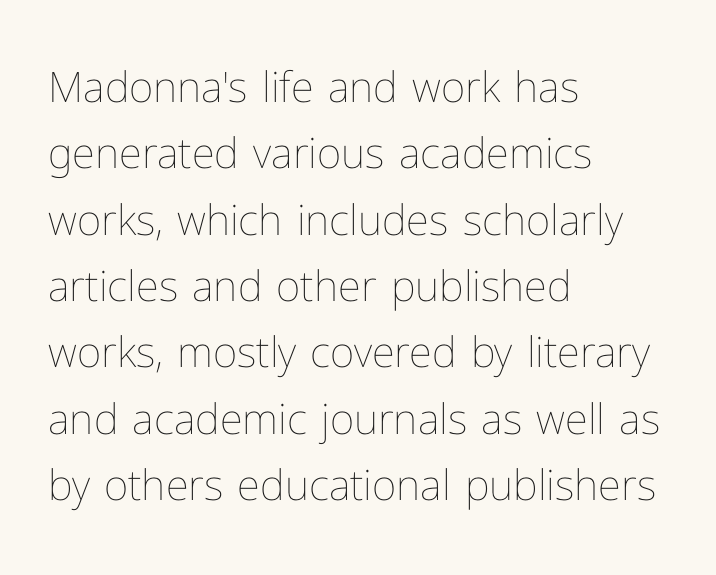
Q: Is the text bold? A: No.
Q: Is the text italic (slanted)? A: No, it is upright.
Q: Is the text underlined? A: No.
Q: How is the paragraph aligned? A: Left-aligned.
Q: Is the spacing between letters normal or unusually wide? A: Normal.
Q: Is the spacing between lines tight, normal or loose? A: Normal.
Q: Width (condensed, normal, or wide)? A: Normal.
Q: Stroke contrast? A: Low.
Q: x-height? A: Medium.
Q: Monospaced? A: No.
